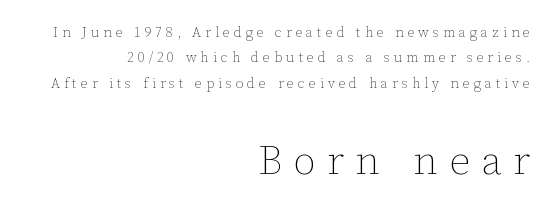
{"italic": "no", "bold": "no", "weight": "thin", "width": "normal", "stroke_contrast": "low", "x_height": "medium", "monospaced": "no", "underline": "no", "align": "right", "line_spacing_ratio": 1.81, "letter_spacing": "wide", "letter_spacing_em": 0.28, "larger_block": "second", "size_ratio": 2.93, "glyph_px": 41}
